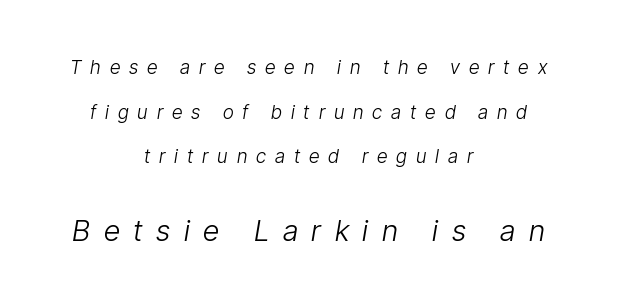
Q: Is the text bold? A: No.
Q: Is the text italic (slanted)? A: Yes, it leans right by about 9 degrees.
Q: Is the text underlined? A: No.
Q: How is the paragraph aligned? A: Centered.
Q: Is the spacing between letters normal or unusually wide? A: Unusually wide.
Q: Is the spacing between lines tight, normal or loose? A: Loose.
Q: Which block of text is set in a larger size, the first (top) or the second (bottom)? A: The second (bottom) one.
Q: Width (condensed, normal, or wide)? A: Condensed.
Q: Stroke contrast? A: Low.
Q: x-height? A: Medium.
Q: Monospaced? A: No.
